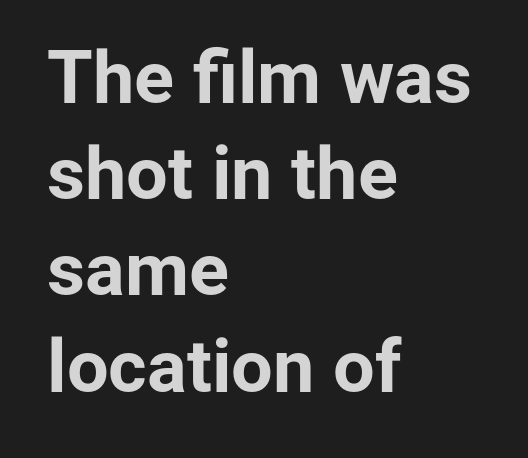
Q: Is the text bold? A: Yes.
Q: Is the text italic (slanted)? A: No, it is upright.
Q: Is the typeface a serif or a sans-serif typeface? A: Sans-serif.
Q: Is the text underlined? A: No.
Q: How is the paragraph aligned? A: Left-aligned.
Q: Is the spacing between letters normal or unusually wide? A: Normal.
Q: Is the spacing between lines tight, normal or loose? A: Normal.
Q: Width (condensed, normal, or wide)? A: Normal.
Q: Stroke contrast? A: Low.
Q: x-height? A: Medium.
Q: Monospaced? A: No.
